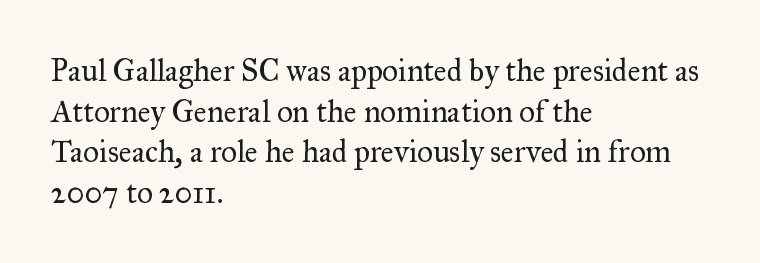
Q: Is the text bold? A: No.
Q: Is the text italic (slanted)? A: No, it is upright.
Q: Is the typeface a serif or a sans-serif typeface? A: Serif.
Q: Is the text underlined? A: No.
Q: How is the paragraph aligned? A: Left-aligned.
Q: Is the spacing between letters normal or unusually wide? A: Normal.
Q: Is the spacing between lines tight, normal or loose? A: Normal.
Q: Width (condensed, normal, or wide)? A: Normal.
Q: Stroke contrast? A: Medium.
Q: x-height? A: Small.
Q: Monospaced? A: No.
